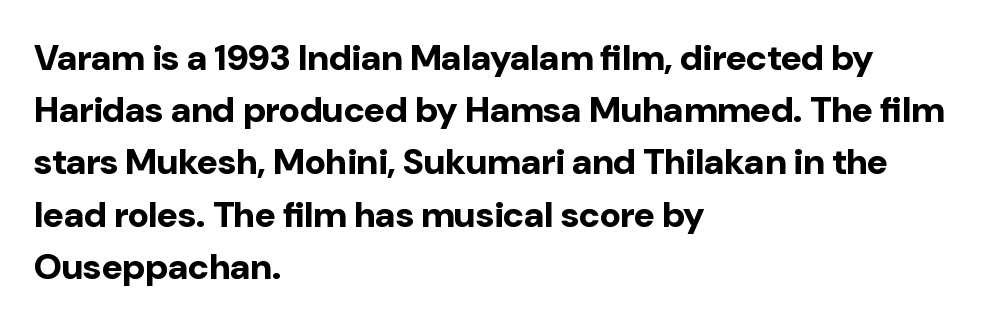
Q: Is the text bold? A: Yes.
Q: Is the text italic (slanted)? A: No, it is upright.
Q: Is the typeface a serif or a sans-serif typeface? A: Sans-serif.
Q: Is the text underlined? A: No.
Q: How is the paragraph aligned? A: Left-aligned.
Q: Is the spacing between letters normal or unusually wide? A: Normal.
Q: Is the spacing between lines tight, normal or loose? A: Normal.
Q: Width (condensed, normal, or wide)? A: Normal.
Q: Stroke contrast? A: Low.
Q: x-height? A: Medium.
Q: Monospaced? A: No.
